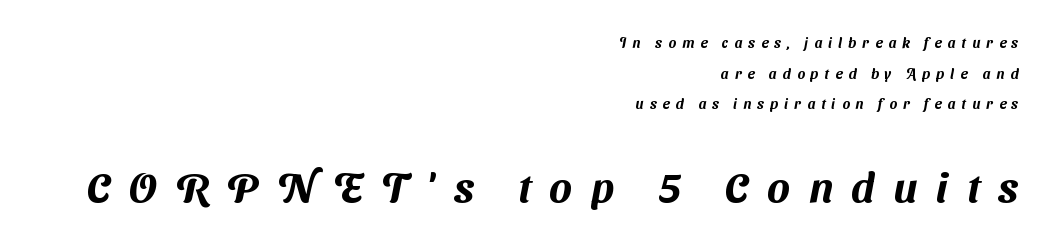
Q: Is the typeface a serif or a sans-serif typeface? A: Sans-serif.
Q: Is the text underlined? A: No.
Q: How is the paragraph aligned? A: Right-aligned.
Q: Is the spacing between letters normal or unusually wide? A: Unusually wide.
Q: Is the spacing between lines tight, normal or loose? A: Loose.
Q: Which block of text is set in a larger size, the first (top) or the second (bottom)? A: The second (bottom) one.
Q: Width (condensed, normal, or wide)? A: Normal.
Q: Stroke contrast? A: Medium.
Q: x-height? A: Medium.
Q: Monospaced? A: No.
